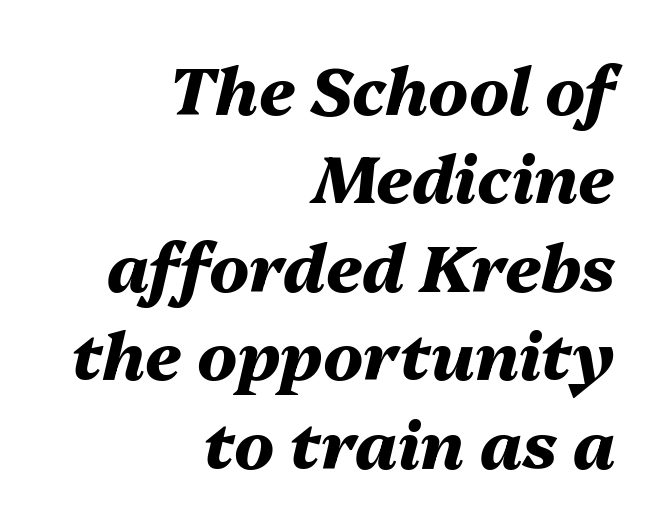
Q: Is the text bold? A: Yes.
Q: Is the text italic (slanted)? A: Yes, it leans right by about 13 degrees.
Q: Is the text underlined? A: No.
Q: How is the paragraph aligned? A: Right-aligned.
Q: Is the spacing between letters normal or unusually wide? A: Normal.
Q: Is the spacing between lines tight, normal or loose? A: Normal.
Q: Width (condensed, normal, or wide)? A: Normal.
Q: Stroke contrast? A: Medium.
Q: x-height? A: Medium.
Q: Monospaced? A: No.
